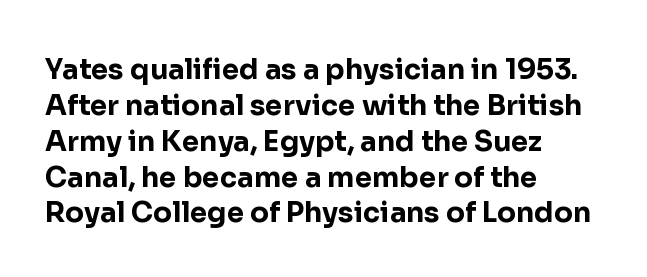
{"serif": "no", "italic": "no", "bold": "yes", "weight": "bold", "width": "normal", "stroke_contrast": "low", "x_height": "medium", "monospaced": "no", "underline": "no", "align": "left", "line_spacing": "normal", "line_spacing_ratio": 1.28, "letter_spacing": "normal", "letter_spacing_em": 0.0, "glyph_px": 28}
